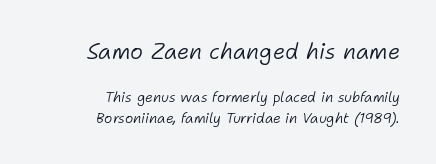
The strokes carry an ordinary text weight at most. Observe the lean: these are italic letterforms. The block sitting higher on the canvas is the one with enlarged characters. Plain, unruled lines of type. Visually the block forms a straight wall on the right and a jagged coastline on the left.
